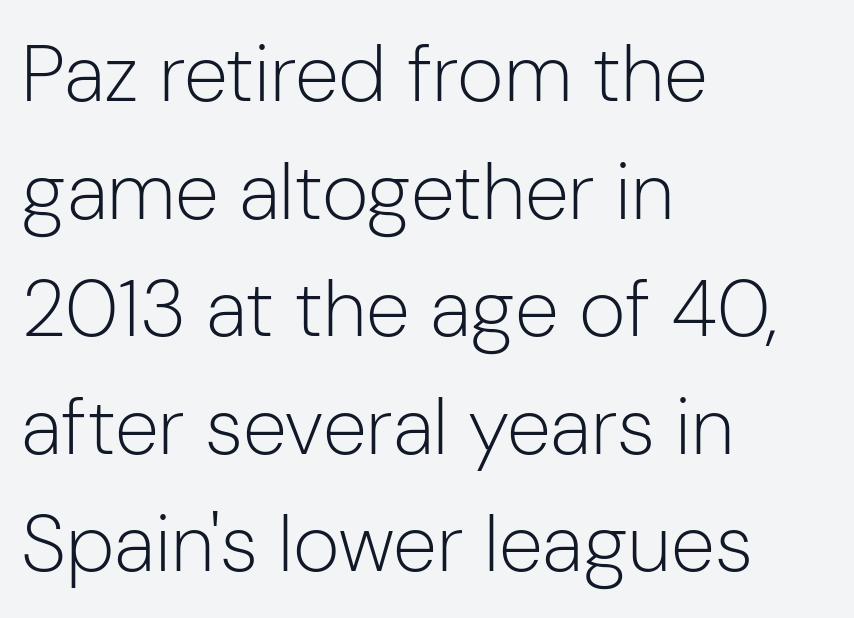
{"serif": "no", "italic": "no", "bold": "no", "weight": "light", "width": "normal", "stroke_contrast": "low", "x_height": "medium", "monospaced": "no", "underline": "no", "align": "left", "line_spacing": "normal", "line_spacing_ratio": 1.47, "letter_spacing": "normal", "letter_spacing_em": 0.0, "glyph_px": 80}
